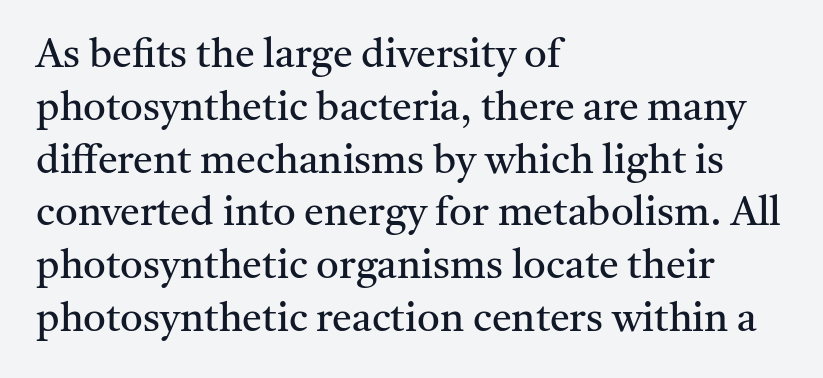
The image shows 40 px regular-weight serif type, upright; set left-aligned, normal line spacing (1.32x), normal letter spacing, not underlined; medium stroke contrast and a medium x-height.
